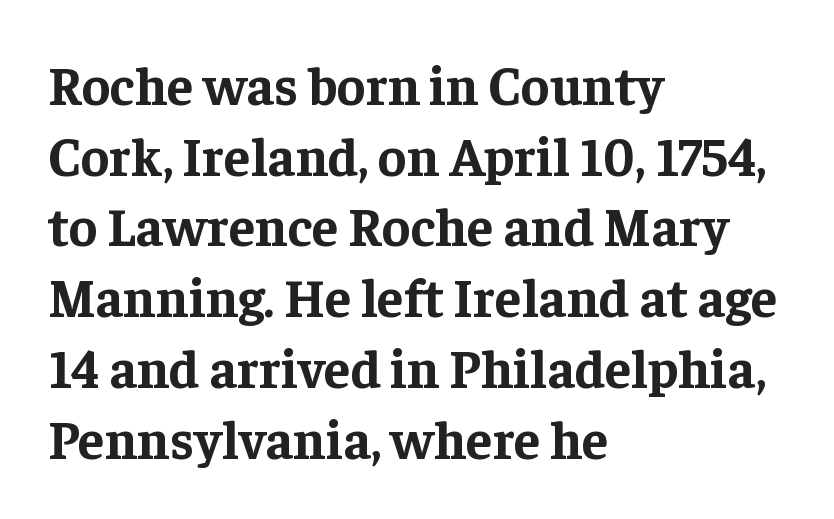
The image shows 54 px bold serif type, upright; set left-aligned, normal line spacing (1.31x), normal letter spacing, not underlined; low stroke contrast and a medium x-height.
